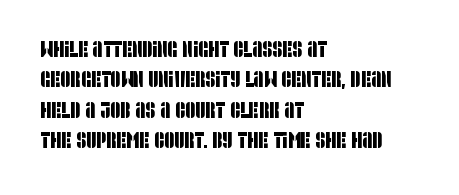
Q: Is the text underlined? A: No.
Q: How is the paragraph aligned? A: Left-aligned.
Q: Is the spacing between letters normal or unusually wide? A: Normal.
Q: Is the spacing between lines tight, normal or loose? A: Normal.
